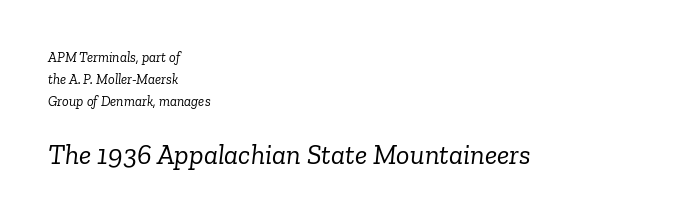
{"serif": "yes", "italic": "yes", "lean": "right", "slant_degrees": 6, "bold": "no", "weight": "light", "width": "normal", "stroke_contrast": "low", "x_height": "medium", "monospaced": "no", "underline": "no", "align": "left", "line_spacing": "normal", "line_spacing_ratio": 1.58, "letter_spacing": "normal", "letter_spacing_em": 0.0, "larger_block": "second", "size_ratio": 2.0, "glyph_px": 28}
